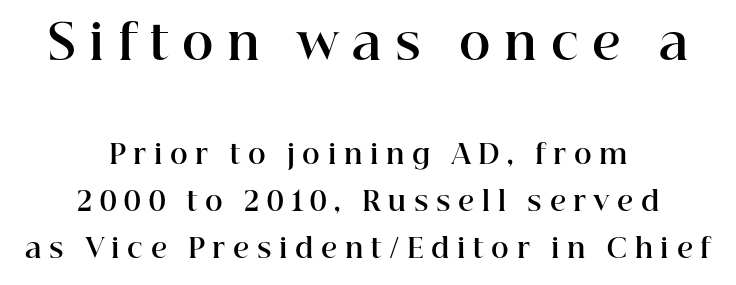
Q: Is the text bold? A: Yes.
Q: Is the text italic (slanted)? A: No, it is upright.
Q: Is the typeface a serif or a sans-serif typeface? A: Serif.
Q: Is the text underlined? A: No.
Q: How is the paragraph aligned? A: Centered.
Q: Is the spacing between letters normal or unusually wide? A: Unusually wide.
Q: Which block of text is set in a larger size, the first (top) or the second (bottom)? A: The first (top) one.
Q: Width (condensed, normal, or wide)? A: Normal.
Q: Stroke contrast? A: High.
Q: x-height? A: Medium.
Q: Monospaced? A: No.
